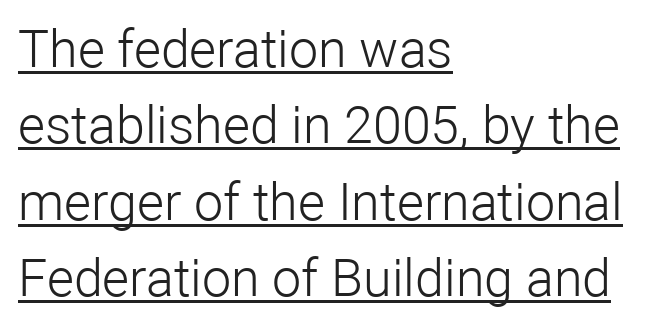
The image shows 52 px light sans-serif type, upright; set left-aligned, normal line spacing (1.47x), normal letter spacing, underlined; low stroke contrast and a medium x-height.
